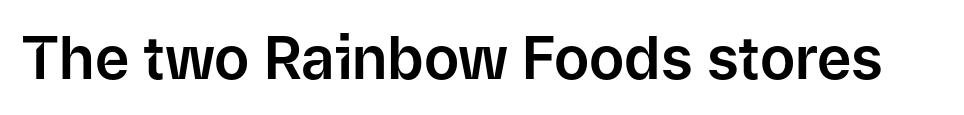
The image shows 59 px sans-serif type, upright; set normal letter spacing, not underlined; low stroke contrast and a medium x-height.
